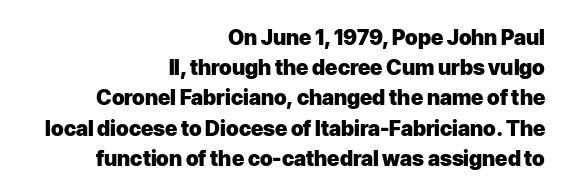
The line texture is even and compact thanks to regular tracking. The typesetter chose a ragged-left arrangement here. Bold? Absolutely — the strokes are thick and heavy. Nobody drew a line under any word here. It's the straight-up-and-down kind of type. The block of text has a typical density, with ordinary space between rows.
